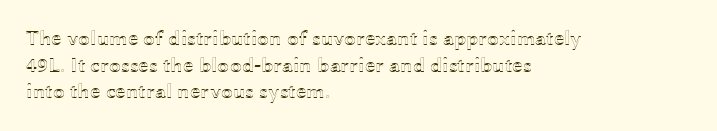
Successive baselines arrive at the customary interval. The space directly below the letters is spotless. The face used here is rendered with its standard letterfit. The rendering anchors every line to the left-hand side.
